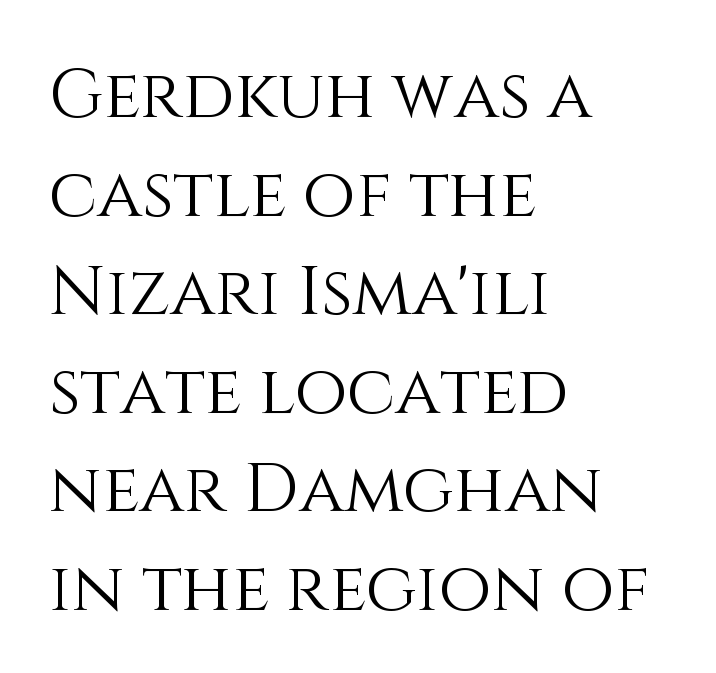
Do the characters align in a grid? No, the font is proportional. The passage shown is not underscored anywhere. Normally led — the rows are evenly, conventionally spaced. The tracking reads as untouched default to a designer's eye. A light-to-regular cut is what we see here.
